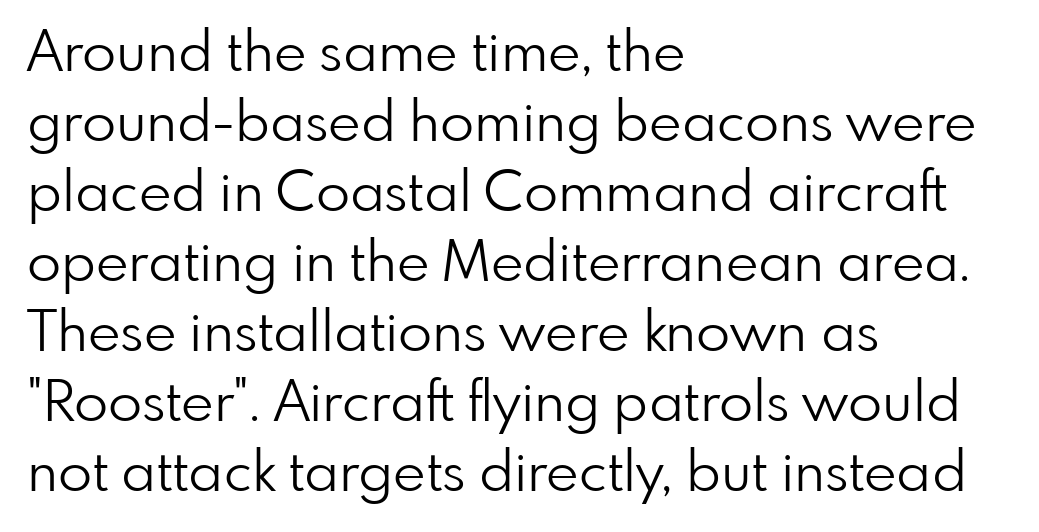
Q: Is the text bold? A: No.
Q: Is the text italic (slanted)? A: No, it is upright.
Q: Is the typeface a serif or a sans-serif typeface? A: Sans-serif.
Q: Is the text underlined? A: No.
Q: How is the paragraph aligned? A: Left-aligned.
Q: Is the spacing between letters normal or unusually wide? A: Normal.
Q: Is the spacing between lines tight, normal or loose? A: Normal.
Q: Width (condensed, normal, or wide)? A: Normal.
Q: Stroke contrast? A: Low.
Q: x-height? A: Small.
Q: Monospaced? A: No.
